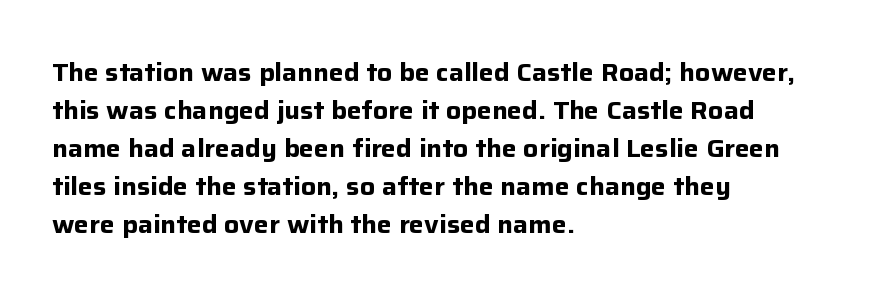
Leftover space on each line is placed entirely after the last word. Normally led — the rows are evenly, conventionally spaced. Type without underlining. Here the glyphs are tracked normally, forming tight word shapes.
